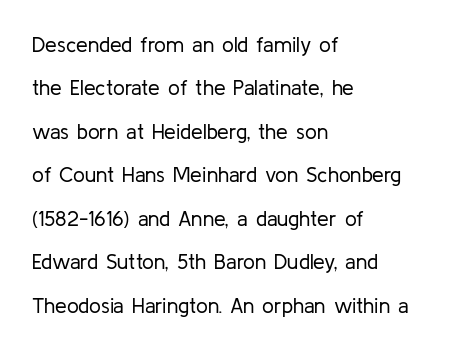
{"italic": "no", "bold": "no", "underline": "no", "align": "left", "line_spacing": "loose", "line_spacing_ratio": 2.07, "letter_spacing": "normal", "letter_spacing_em": 0.0, "glyph_px": 21}
